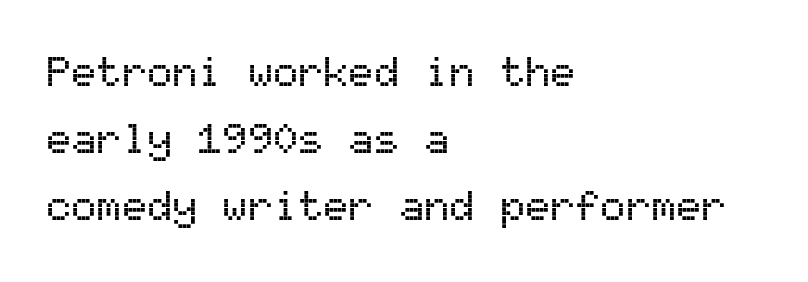
{"serif": "no", "italic": "no", "width": "normal", "stroke_contrast": "medium", "x_height": "medium", "monospaced": "yes", "underline": "no", "align": "left", "line_spacing": "normal", "line_spacing_ratio": 1.6, "letter_spacing": "normal", "letter_spacing_em": 0.0, "glyph_px": 42}
